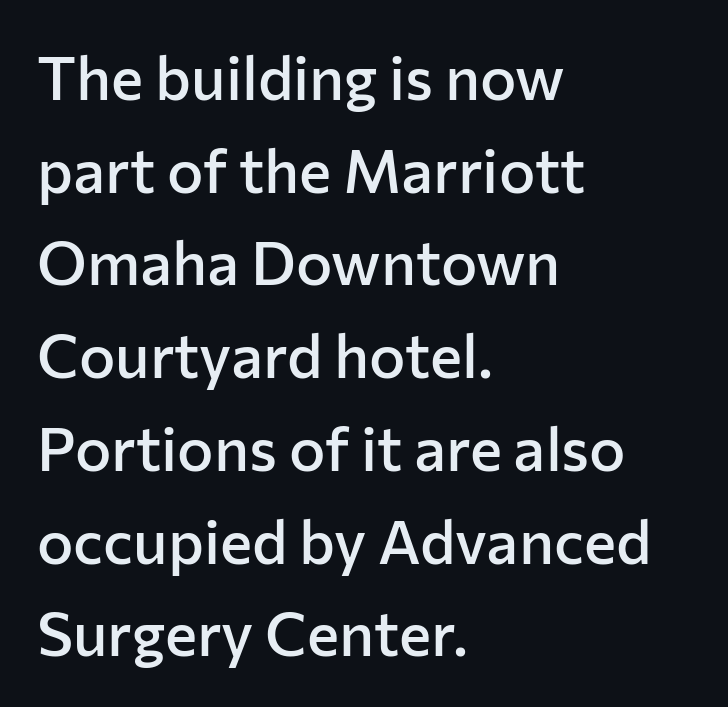
Normally led — the rows are evenly, conventionally spaced. Underline: absent. This is moderately heavy type, rendered in semibold. This rendering uses left alignment, leaving the right contour irregular. Between one letter and the next there's only the usual sliver of space.
